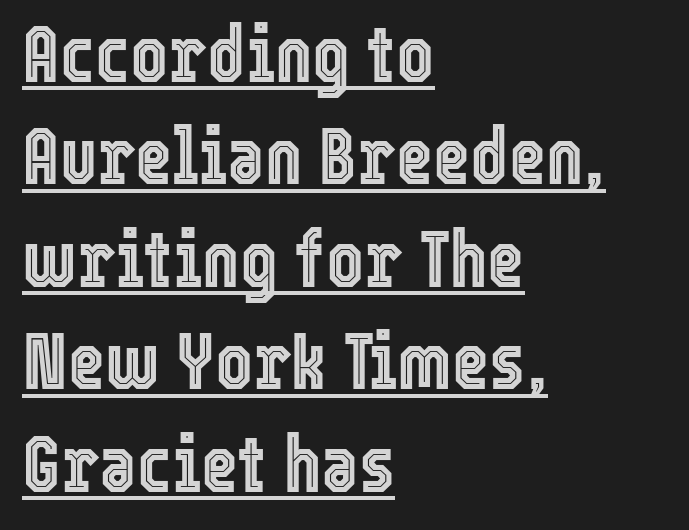
Ordinary non-slanted type is in use. Notice how a bar underscores the lettering throughout. The passage shown stacks its lines at a standard gap. This sample uses plain, unmodified letter spacing.
